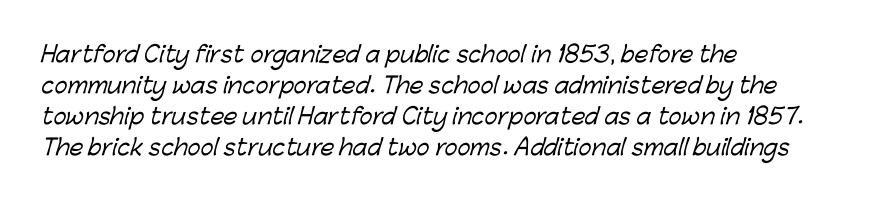
In CSS terms this would be text-align: left. Type without underlining. Does the leading feel generous? No, just average. Does extra space separate the letters? No, they use regular spacing.
